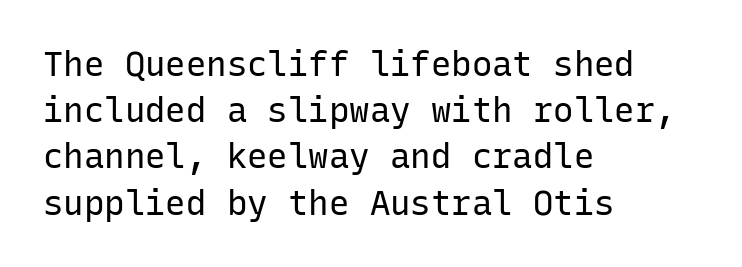
The image shows 34 px regular-weight sans-serif type, upright, monospaced; set left-aligned, normal line spacing (1.36x), normal letter spacing, not underlined; low stroke contrast and a medium x-height.
